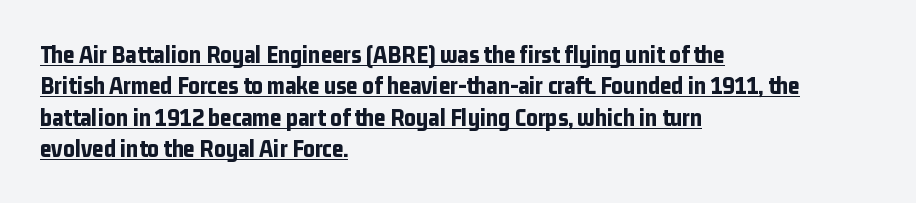
The image shows 25 px bold type, upright; set left-aligned, normal line spacing (1.26x), normal letter spacing, underlined.
